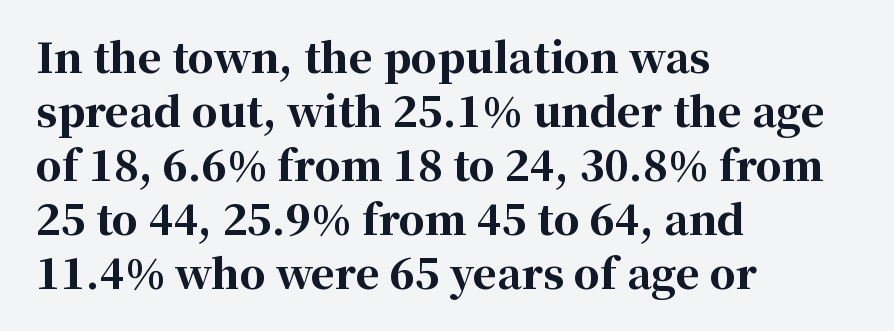
Q: Is the text bold? A: Yes.
Q: Is the text italic (slanted)? A: No, it is upright.
Q: Is the typeface a serif or a sans-serif typeface? A: Serif.
Q: Is the text underlined? A: No.
Q: How is the paragraph aligned? A: Left-aligned.
Q: Is the spacing between letters normal or unusually wide? A: Normal.
Q: Is the spacing between lines tight, normal or loose? A: Normal.
Q: Width (condensed, normal, or wide)? A: Normal.
Q: Stroke contrast? A: High.
Q: x-height? A: Medium.
Q: Monospaced? A: No.
